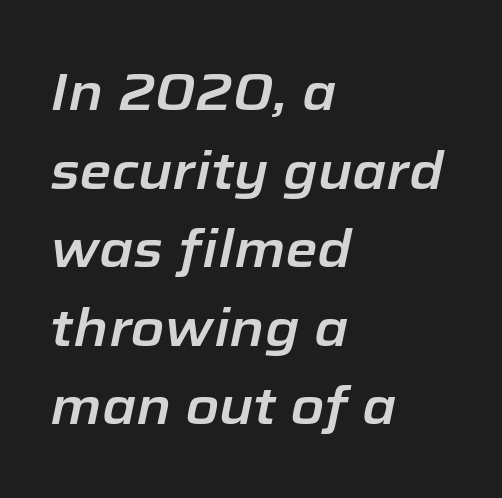
The image shows 52 px text type, italic (leaning right); set left-aligned, normal line spacing (1.51x), normal letter spacing, not underlined; low stroke contrast and a medium x-height.
